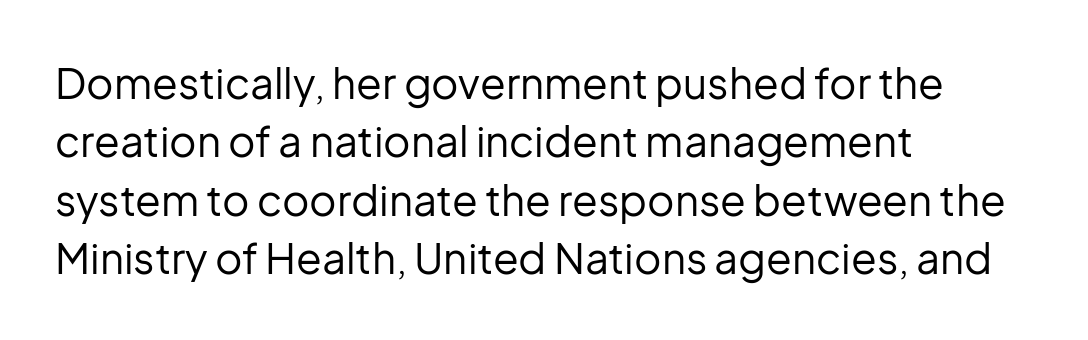
The image shows 42 px regular-weight sans-serif type, upright; set left-aligned, normal line spacing (1.39x), normal letter spacing, not underlined; low stroke contrast and a medium x-height.
